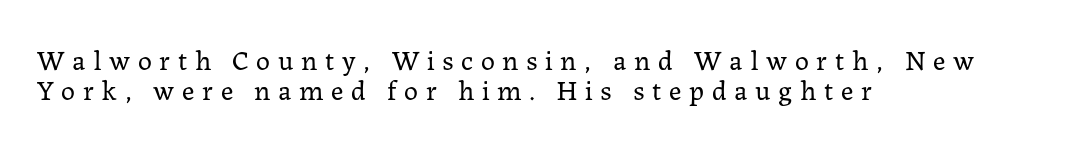
The image shows 28 px regular-weight serif type, upright; set left-aligned, tight line spacing (1.07x), unusually wide letter spacing (+0.27 em), not underlined; low stroke contrast and a medium x-height.
